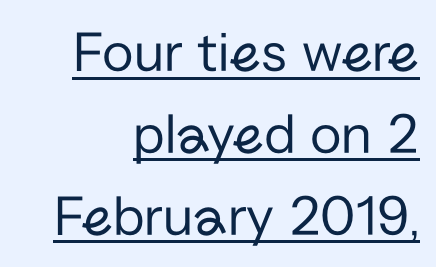
{"serif": "no", "italic": "no", "bold": "no", "weight": "regular", "width": "normal", "stroke_contrast": "low", "x_height": "medium", "monospaced": "no", "underline": "yes", "align": "right", "line_spacing": "normal", "line_spacing_ratio": 1.41, "letter_spacing": "normal", "letter_spacing_em": 0.0, "glyph_px": 58}
